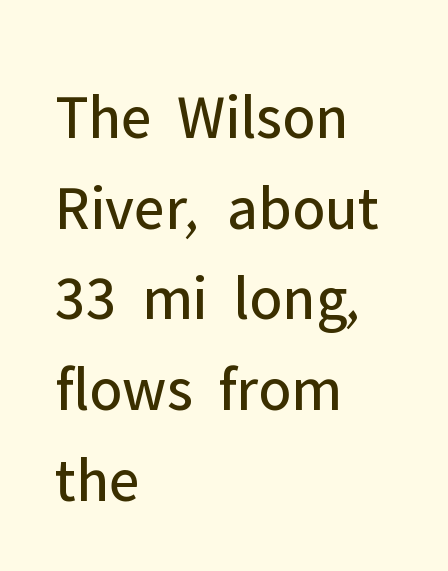
{"serif": "no", "italic": "no", "bold": "no", "weight": "regular", "width": "normal", "stroke_contrast": "low", "x_height": "medium", "monospaced": "no", "underline": "no", "align": "left", "line_spacing": "normal", "line_spacing_ratio": 1.44, "letter_spacing": "normal", "letter_spacing_em": 0.0, "glyph_px": 63}
